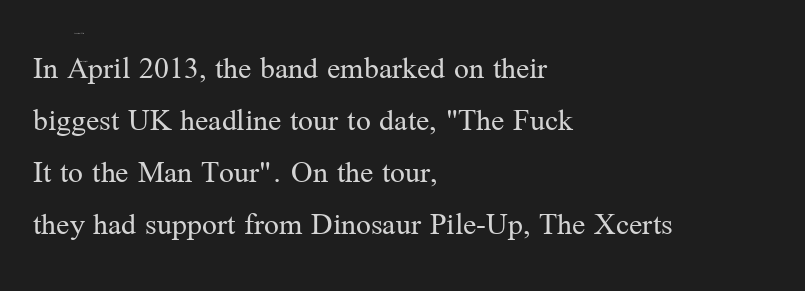
Q: Is the text bold? A: No.
Q: Is the text italic (slanted)? A: No, it is upright.
Q: Is the typeface a serif or a sans-serif typeface? A: Serif.
Q: Is the text underlined? A: No.
Q: How is the paragraph aligned? A: Left-aligned.
Q: Is the spacing between letters normal or unusually wide? A: Normal.
Q: Is the spacing between lines tight, normal or loose? A: Normal.
Q: Width (condensed, normal, or wide)? A: Normal.
Q: Stroke contrast? A: Medium.
Q: x-height? A: Medium.
Q: Monospaced? A: No.
